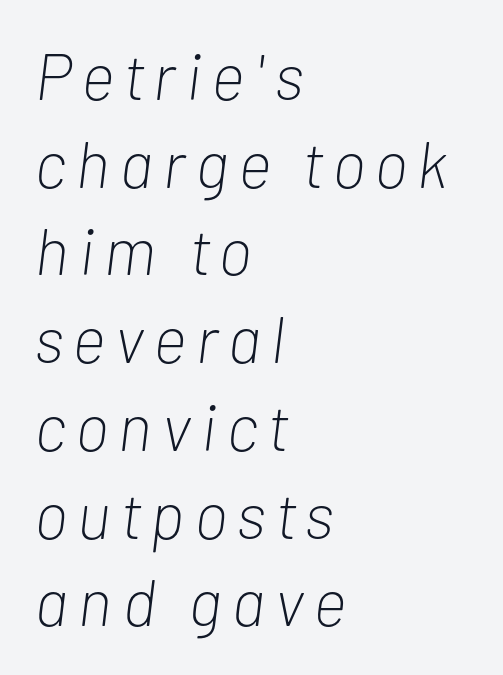
The image shows 65 px light, condensed type, italic (leaning right); set left-aligned, normal line spacing (1.35x), not underlined; low stroke contrast and a medium x-height.
